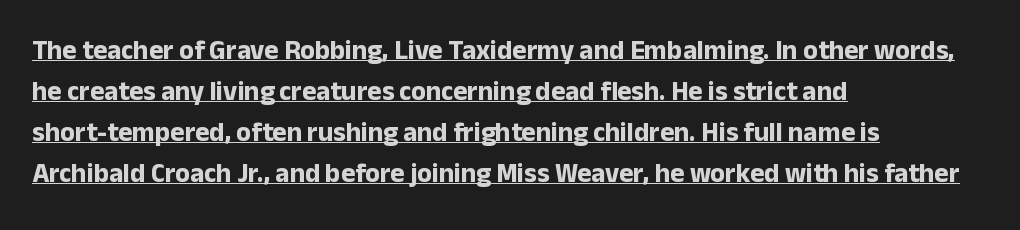
The image shows 27 px bold type, upright; set left-aligned, normal line spacing (1.52x), normal letter spacing, underlined.
